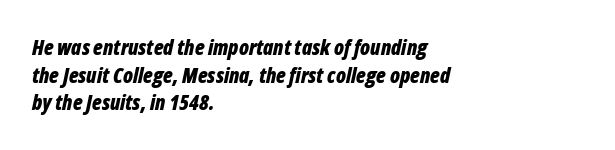
The image shows 21 px bold type, italic (leaning right); set left-aligned, normal line spacing (1.32x), normal letter spacing, not underlined.
